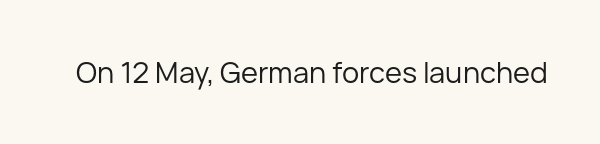
{"serif": "no", "italic": "no", "bold": "no", "weight": "regular", "width": "normal", "stroke_contrast": "low", "x_height": "medium", "monospaced": "no", "underline": "no", "letter_spacing": "normal", "letter_spacing_em": 0.0, "glyph_px": 29}
